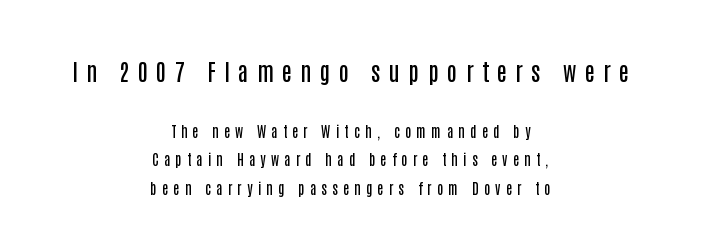
The glyphs have the mass of a demibold cut, below bold. This block would shrink considerably if given ordinary leading; it's expanded now. This rendering features lettering with no underline. Ascenders rise straight up at ninety degrees. Glyph-to-glyph distance is far greater than everyday printed text.
